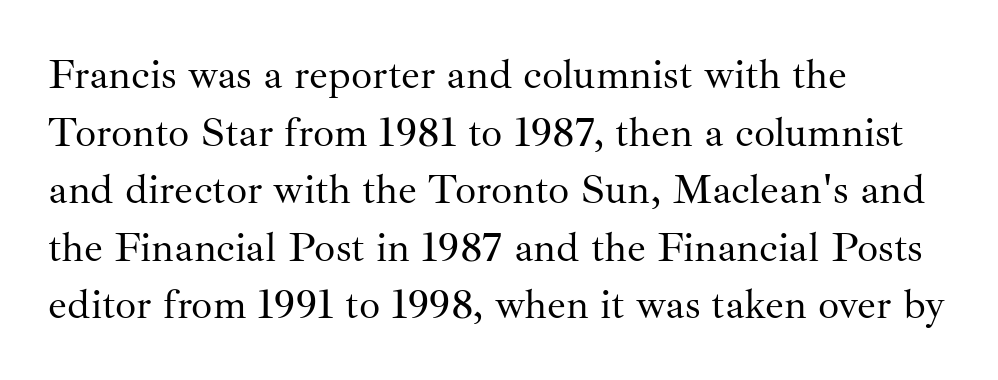
The image shows 42 px regular-weight serif type, upright; set left-aligned, normal line spacing (1.37x), normal letter spacing, not underlined; medium stroke contrast and a small x-height.
